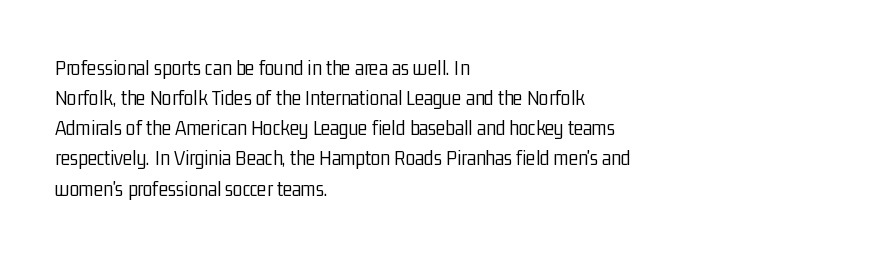
The image shows 22 px text type, upright; set left-aligned, normal line spacing (1.37x), normal letter spacing, not underlined.
